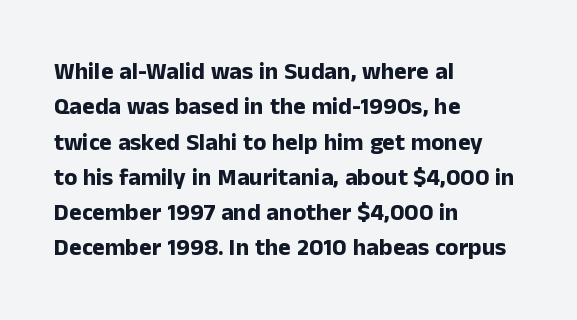
The image shows 24 px bold type, upright; set left-aligned, normal line spacing (1.47x), normal letter spacing, not underlined.
